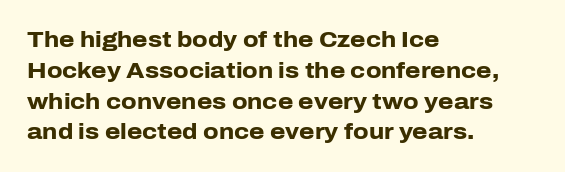
The image shows 22 px bold type, upright; set left-aligned, normal line spacing (1.4x), normal letter spacing, not underlined.
